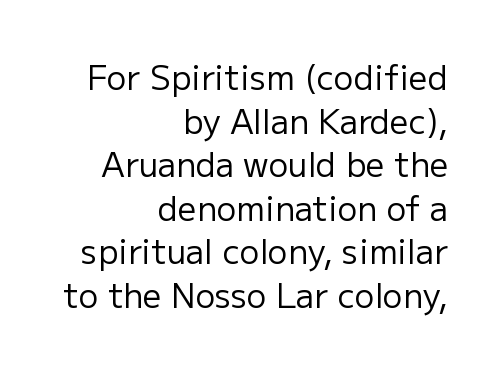
The image shows 33 px regular-weight sans-serif type, upright; set right-aligned, normal line spacing (1.32x), normal letter spacing, not underlined; low stroke contrast and a medium x-height.
